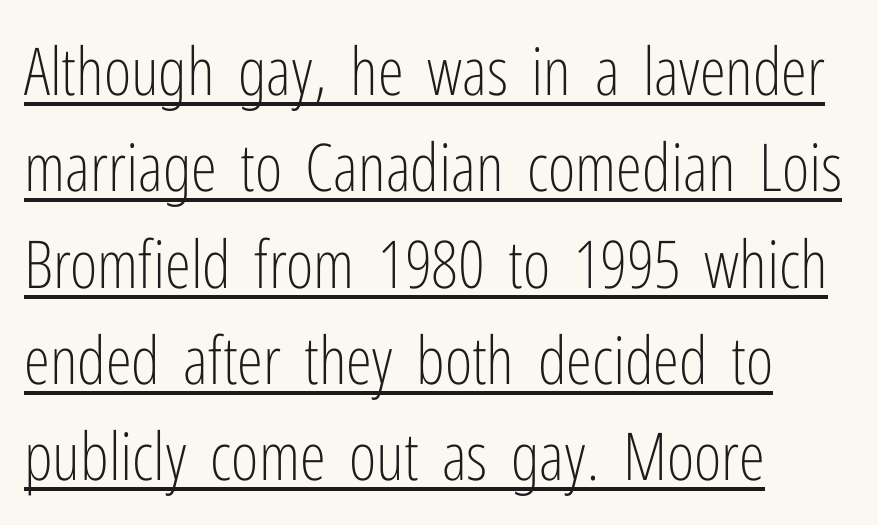
The image shows 66 px light, condensed sans-serif type, upright; set left-aligned, normal line spacing (1.46x), normal letter spacing, underlined; low stroke contrast and a medium x-height.
